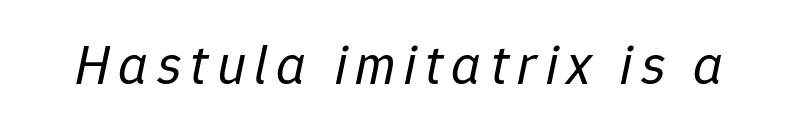
{"italic": "yes", "lean": "right", "slant_degrees": 12, "bold": "no", "weight": "regular", "width": "normal", "stroke_contrast": "low", "x_height": "medium", "monospaced": "no", "underline": "no", "glyph_px": 56}
